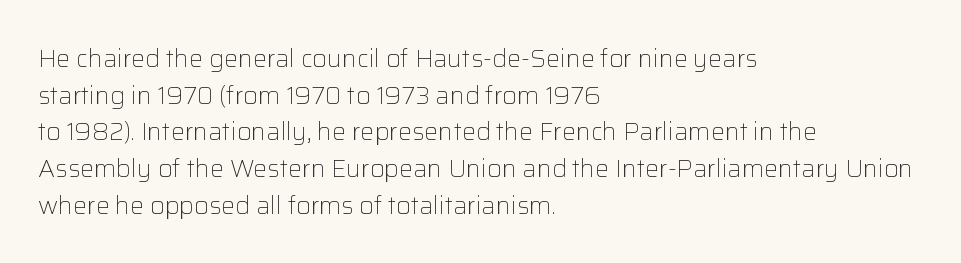
Weight: in the light-to-regular range. In CSS terms this would be text-align: left. The letters stand straight up with perfectly vertical stems. Each new line begins a customary step beneath the previous one. Characters follow at the spacing the type designer built in.
